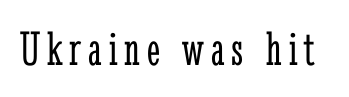
Does the type have serifs? Yes, each stem ends in a small foot. Style check: upright. Heft: none added — not bold. Varying glyph widths throughout — classic text-font behaviour.
